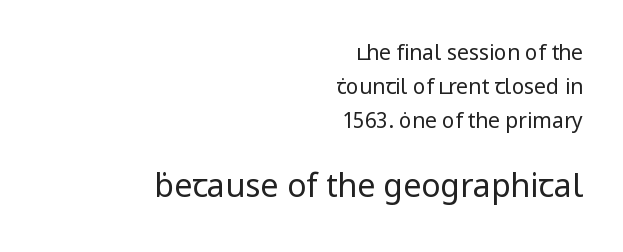
Q: Is the text bold? A: No.
Q: Is the text italic (slanted)? A: No, it is upright.
Q: Is the typeface a serif or a sans-serif typeface? A: Sans-serif.
Q: Is the text underlined? A: No.
Q: How is the paragraph aligned? A: Right-aligned.
Q: Is the spacing between letters normal or unusually wide? A: Normal.
Q: Is the spacing between lines tight, normal or loose? A: Normal.
Q: Which block of text is set in a larger size, the first (top) or the second (bottom)? A: The second (bottom) one.
Q: Width (condensed, normal, or wide)? A: Normal.
Q: Stroke contrast? A: Low.
Q: x-height? A: Medium.
Q: Monospaced? A: No.
